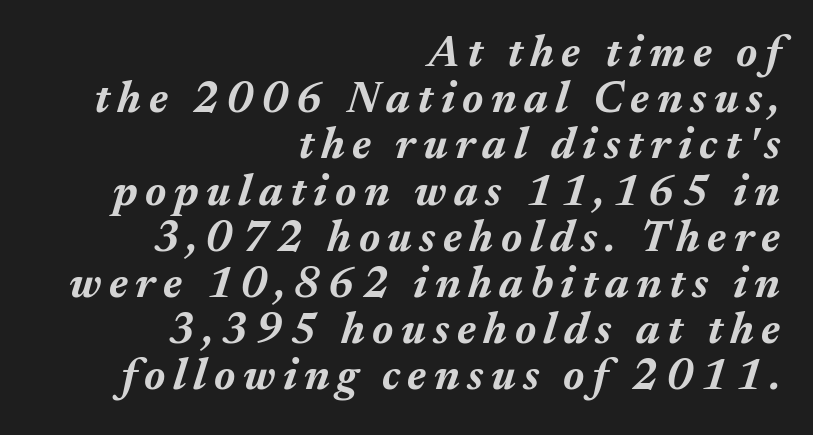
The image shows 44 px bold type, italic (leaning right); set right-aligned, tight line spacing (1.05x), not underlined; medium stroke contrast and a medium x-height.
